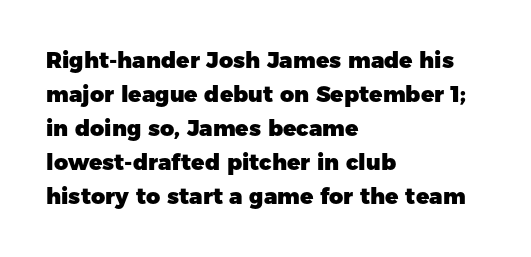
Underline: absent. Default kerning and tracking; the words read as compact shapes. Successive baselines arrive at the customary interval. You can tell it's not italic because the verticals are truly vertical. One-word summary of the alignment: left. These lines carry a lot of weight — the face is fully bold.
